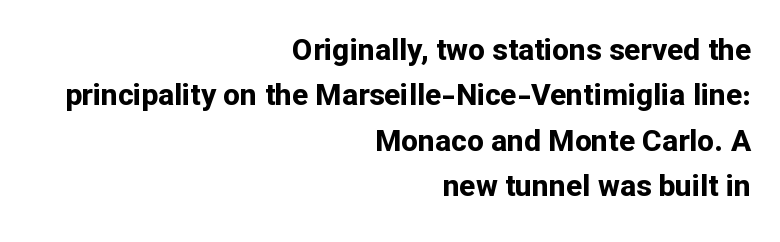
Nope, no serifs anywhere on these letters. These lines are rendered in a variable-pitch font. It's the straight-up-and-down kind of type. In CSS terms this would be text-align: right. Lines of text with bare space underneath.
